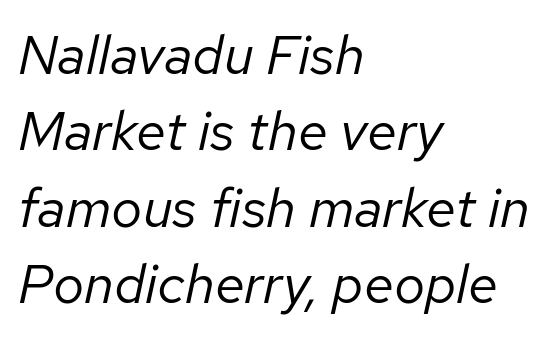
Quick note: underline off. This rendering uses left alignment, leaving the right contour irregular. This sample has the flowing, uneven cadence of proportional lettering. Quick note: italic. The line texture is even and compact thanks to regular tracking. The letters look calm and open, with moderate or lighter stems.
